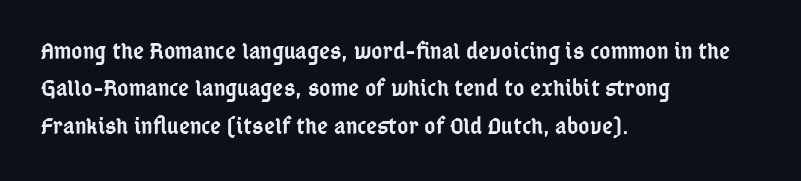
{"italic": "no", "bold": "semi", "underline": "no", "align": "left", "line_spacing": "normal", "line_spacing_ratio": 1.56, "letter_spacing": "normal", "letter_spacing_em": 0.0, "glyph_px": 24}
